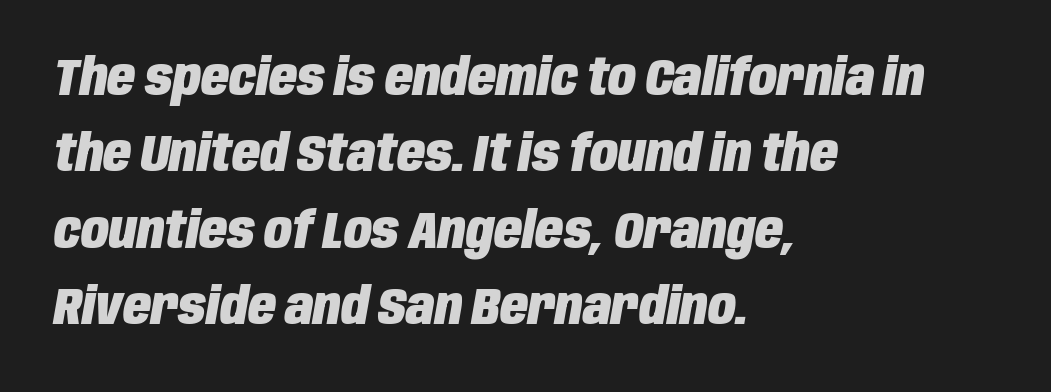
Is the type bold? Yes — the strokes are clearly thick and heavy. The rendering uses natural spacing where letterforms have individual widths. Baseline-to-baseline distance is the conventional proportion of letter height. This rendering leaves character spacing at its baseline value. The words here are not underlined. The compositor pushed each line to the left boundary.
